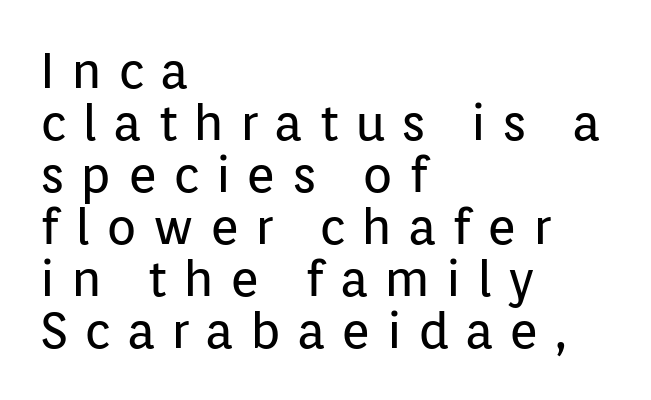
{"serif": "no", "italic": "no", "bold": "no", "weight": "regular", "width": "normal", "stroke_contrast": "low", "x_height": "medium", "monospaced": "no", "underline": "no", "align": "left", "line_spacing": "tight", "line_spacing_ratio": 1.04, "letter_spacing": "wide", "letter_spacing_em": 0.32, "glyph_px": 50}
